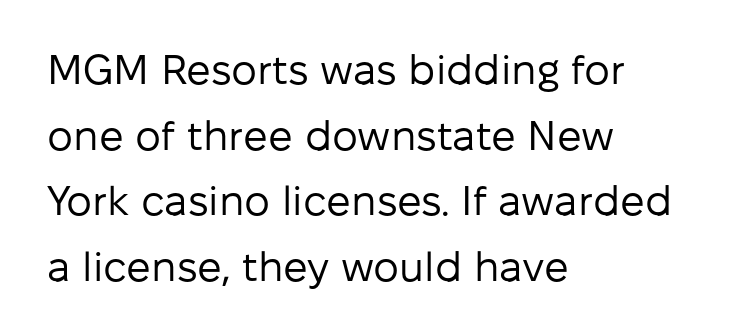
Every stem runs plumb, perpendicular to the baseline. Compared with typical body copy, the letter spacing here is the same. The rendering uses natural spacing where letterforms have individual widths. Quick note: interline space is typical. The rag falls on the right side of this text block. The font sits on the lighter half of the weight spectrum, regular included.
